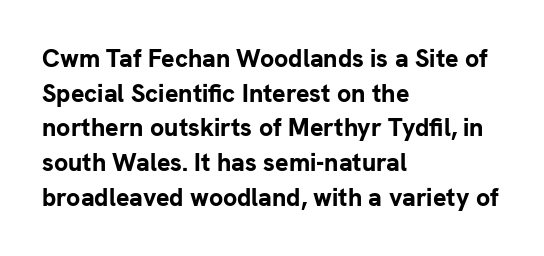
Q: Is the text bold? A: Yes.
Q: Is the text italic (slanted)? A: No, it is upright.
Q: Is the text underlined? A: No.
Q: How is the paragraph aligned? A: Left-aligned.
Q: Is the spacing between letters normal or unusually wide? A: Normal.
Q: Is the spacing between lines tight, normal or loose? A: Normal.
